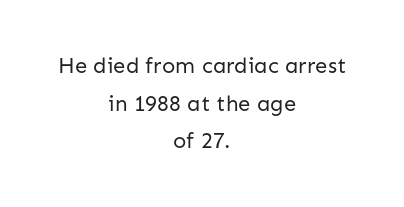
The image shows 22 px text type, upright; set centered, line spacing 1.71x, normal letter spacing, not underlined.
